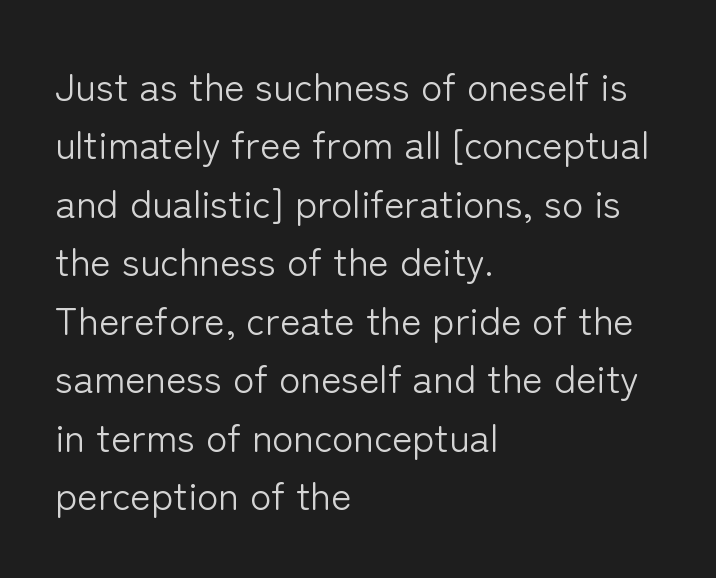
Q: Is the text bold? A: No.
Q: Is the text italic (slanted)? A: No, it is upright.
Q: Is the typeface a serif or a sans-serif typeface? A: Sans-serif.
Q: Is the text underlined? A: No.
Q: How is the paragraph aligned? A: Left-aligned.
Q: Is the spacing between letters normal or unusually wide? A: Normal.
Q: Is the spacing between lines tight, normal or loose? A: Normal.
Q: Width (condensed, normal, or wide)? A: Normal.
Q: Stroke contrast? A: Low.
Q: x-height? A: Medium.
Q: Monospaced? A: No.
